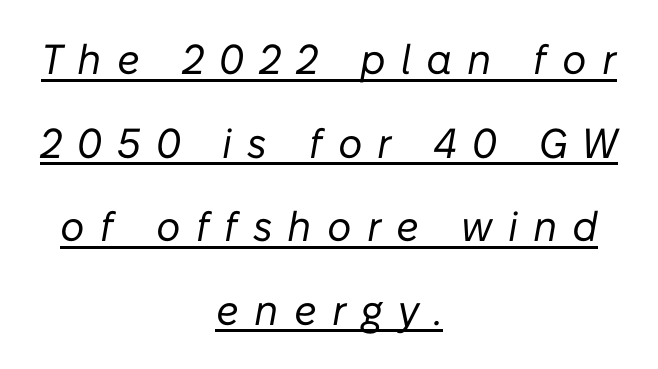
The image shows 42 px regular-weight type, italic (leaning right); set centered, loose line spacing (1.99x), unusually wide letter spacing (+0.36 em), underlined; low stroke contrast and a medium x-height.
